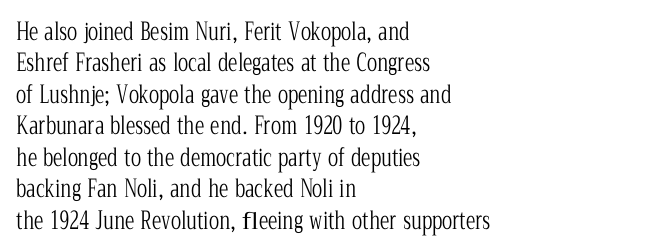
{"italic": "no", "bold": "no", "underline": "no", "align": "left", "line_spacing": "normal", "line_spacing_ratio": 1.31, "letter_spacing": "normal", "letter_spacing_em": 0.0, "glyph_px": 24}
